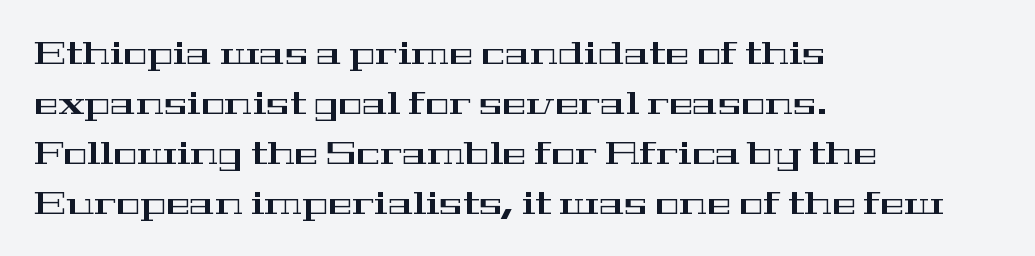
Posture: vertical. Each line starts at the same left margin while the right side varies. Look at the tracking — it's just the regular setting, nothing added. These lines sit exactly where default settings would place them. Has an underline been added? It has not.
